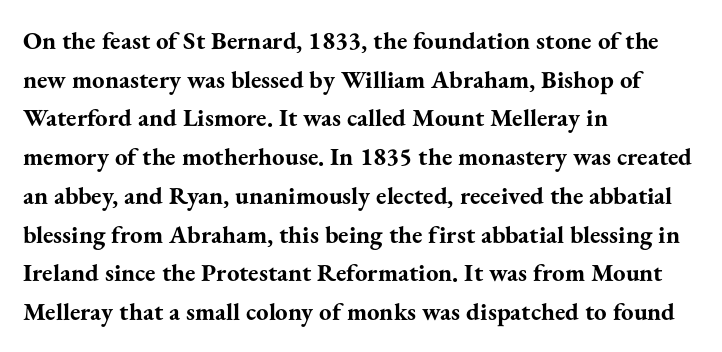
The image shows 25 px bold type, upright; set left-aligned, normal line spacing (1.55x), normal letter spacing, not underlined.
